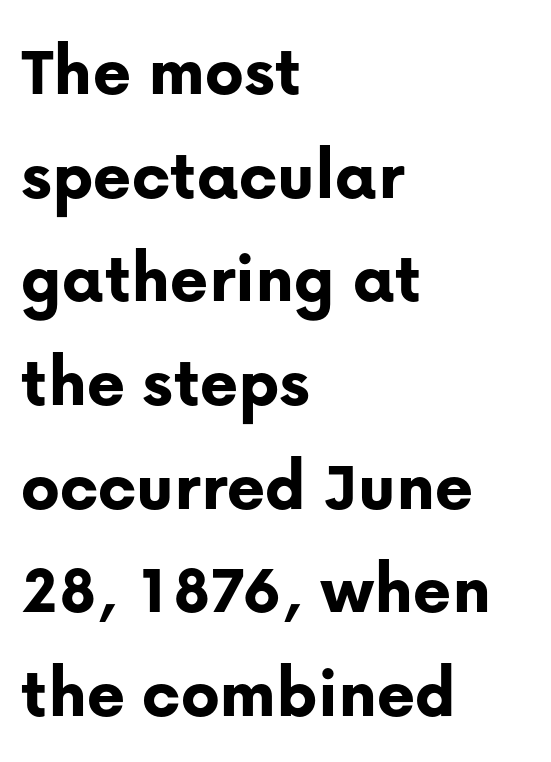
Q: Is the text bold? A: Yes.
Q: Is the text italic (slanted)? A: No, it is upright.
Q: Is the typeface a serif or a sans-serif typeface? A: Sans-serif.
Q: Is the text underlined? A: No.
Q: How is the paragraph aligned? A: Left-aligned.
Q: Is the spacing between letters normal or unusually wide? A: Normal.
Q: Is the spacing between lines tight, normal or loose? A: Normal.
Q: Width (condensed, normal, or wide)? A: Normal.
Q: Stroke contrast? A: Low.
Q: x-height? A: Medium.
Q: Monospaced? A: No.
